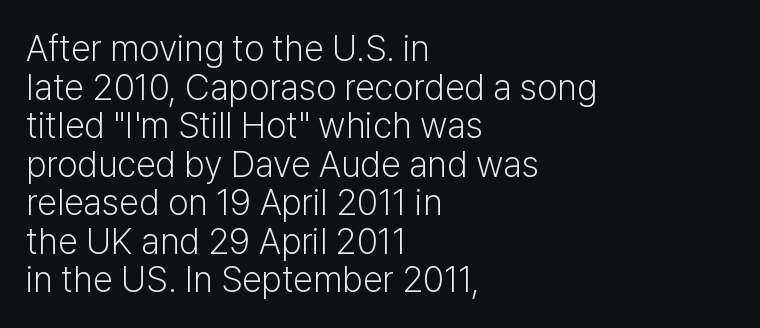
The image shows 36 px light sans-serif type, upright; set left-aligned, tight line spacing (1.07x), normal letter spacing, not underlined; low stroke contrast and a medium x-height.
